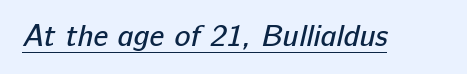
Q: Is the text bold? A: No.
Q: Is the typeface a serif or a sans-serif typeface? A: Sans-serif.
Q: Is the text underlined? A: Yes.
Q: Is the spacing between letters normal or unusually wide? A: Normal.
Q: Width (condensed, normal, or wide)? A: Normal.
Q: Stroke contrast? A: Low.
Q: x-height? A: Medium.
Q: Monospaced? A: No.
